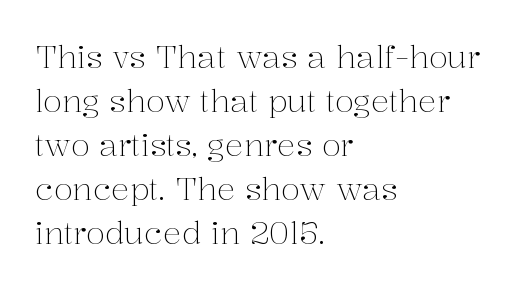
Horizontal alignment here is leftward, the default for most running prose. The words here are not underlined. This sample uses plain, unmodified letter spacing. Observe the serifs anchoring each vertical stroke in this sample. Whoever set this chose a conventional vertical rhythm. Compared with a typical body face, this is equally light or lighter still.
